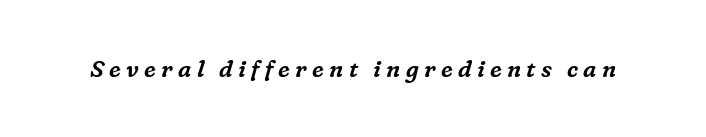
Q: Is the text italic (slanted)? A: Yes, it leans right by about 16 degrees.
Q: Is the text underlined? A: No.
Q: Is the spacing between letters normal or unusually wide? A: Unusually wide.
